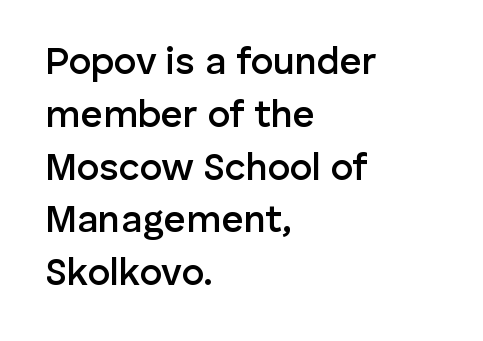
The image shows 38 px semibold sans-serif type, upright; set left-aligned, normal line spacing (1.39x), normal letter spacing, not underlined; low stroke contrast and a medium x-height.
